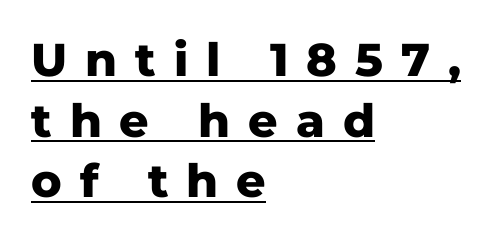
{"serif": "no", "italic": "no", "bold": "yes", "weight": "heavy", "width": "normal", "stroke_contrast": "low", "x_height": "medium", "monospaced": "no", "underline": "yes", "align": "left", "line_spacing": "normal", "line_spacing_ratio": 1.32, "letter_spacing": "wide", "letter_spacing_em": 0.39, "glyph_px": 46}
